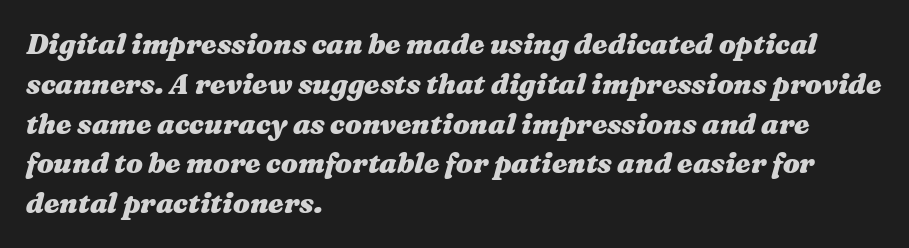
The image shows 28 px heavy, wide type, italic (leaning right); set left-aligned, normal line spacing (1.42x), normal letter spacing, not underlined; medium stroke contrast and a medium x-height.
